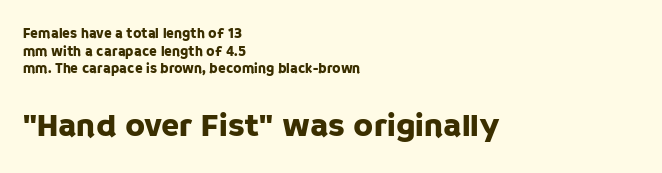
The letters advance in unequal steps, a hallmark of proportional type. Which chunk is bigger? The second one — the bottom block dwarfs the top. Tracking value appears to be zero — textbook default spacing. Successive baselines arrive at the customary interval.
